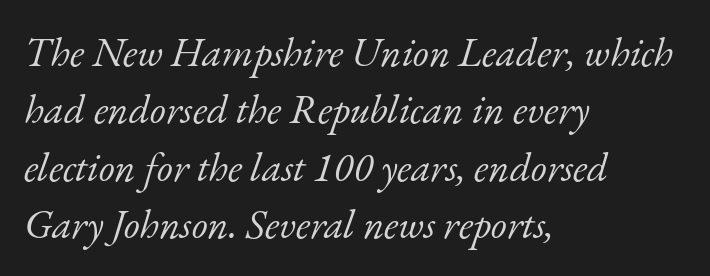
Caption: face not bold, strokes unweighted. The lines in this sample share a left origin and differ only in where they stop. Descenders are the only things crossing below the line. A typesetter would call this zero additional tracking.
